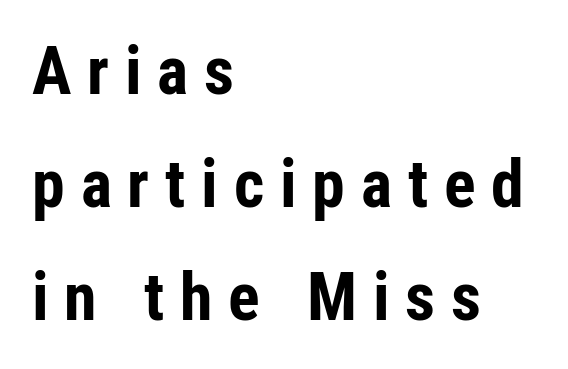
The image shows 66 px bold, condensed sans-serif type, upright; set left-aligned, line spacing 1.71x, unusually wide letter spacing (+0.24 em), not underlined; low stroke contrast and a medium x-height.
